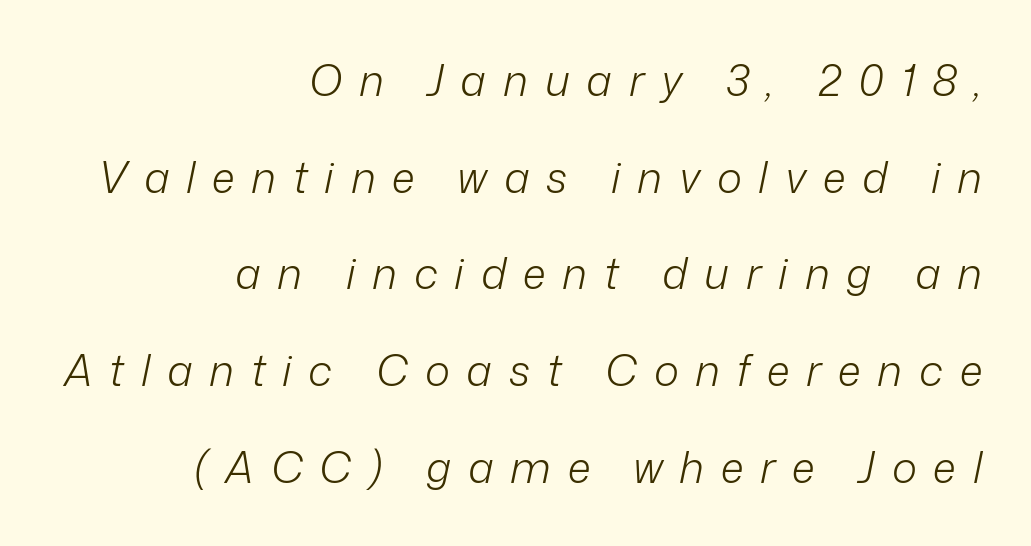
The image shows 43 px light type, italic (leaning right); set right-aligned, loose line spacing (2.25x), unusually wide letter spacing (+0.39 em), not underlined; low stroke contrast and a medium x-height.
